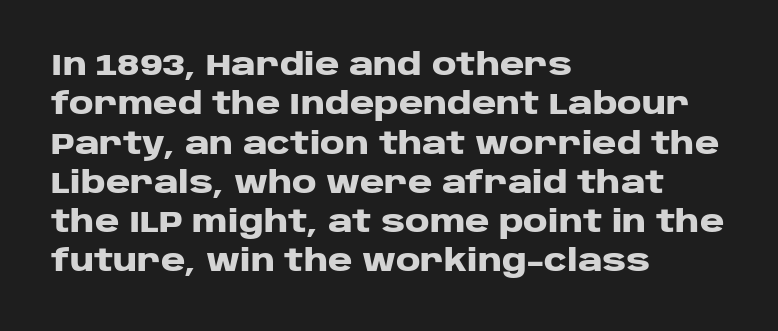
Q: Is the text bold? A: Yes.
Q: Is the text italic (slanted)? A: No, it is upright.
Q: Is the typeface a serif or a sans-serif typeface? A: Sans-serif.
Q: Is the text underlined? A: No.
Q: How is the paragraph aligned? A: Left-aligned.
Q: Is the spacing between letters normal or unusually wide? A: Normal.
Q: Is the spacing between lines tight, normal or loose? A: Normal.
Q: Width (condensed, normal, or wide)? A: Wide.
Q: Stroke contrast? A: Low.
Q: x-height? A: Large.
Q: Monospaced? A: No.
